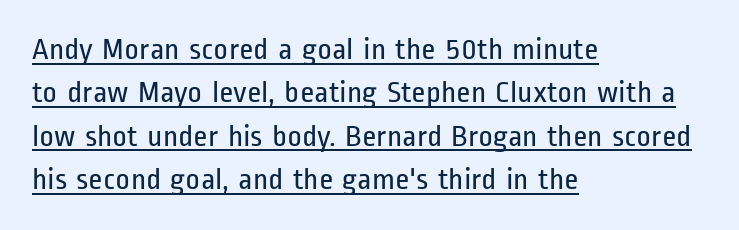
The image shows 31 px regular-weight, condensed sans-serif type, upright; set left-aligned, normal line spacing (1.4x), normal letter spacing, underlined; low stroke contrast and a medium x-height.
